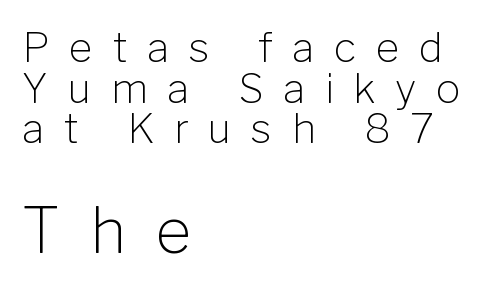
The image shows 62 px light sans-serif type, upright; set left-aligned, tight line spacing (0.99x), unusually wide letter spacing (+0.48 em), not underlined; the second (bottom) block is 1.51x larger; low stroke contrast and a medium x-height.
